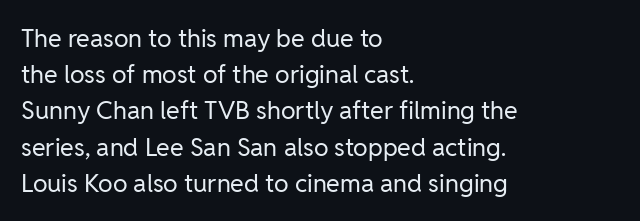
{"italic": "no", "bold": "no", "underline": "no", "align": "left", "line_spacing": "normal", "line_spacing_ratio": 1.45, "letter_spacing": "normal", "letter_spacing_em": 0.0, "glyph_px": 25}
